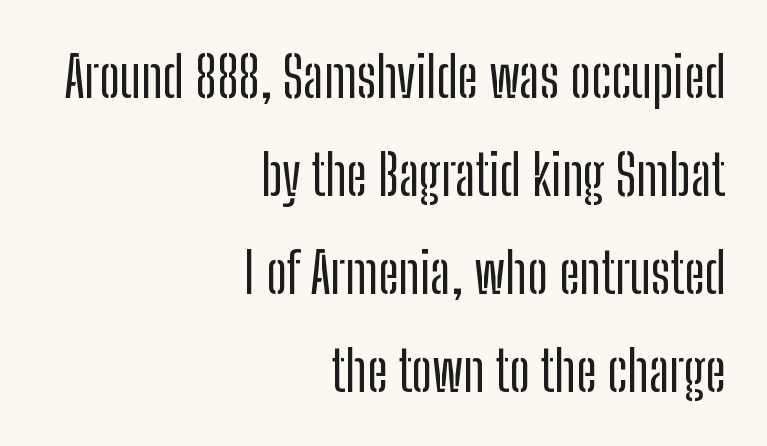
The specimen omits any rule beneath the text block's lines. Glyph-to-glyph distance matches everyday printed text. Are there feet on the stems? There aren't — it's a sans. A flush-right, rag-left setting is used for this passage.
